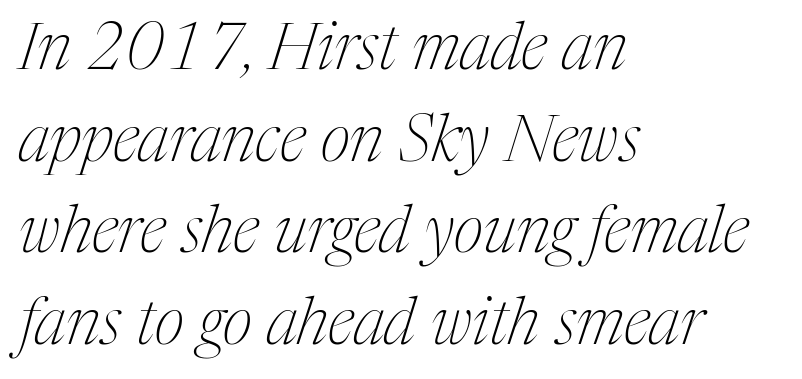
A typesetter would mark this as italic. Character widths vary here, with narrow letters taking less room than wide ones. Glance below the letters and you will spot only blank space. The passage is arranged the way most books set body copy — flush left.
